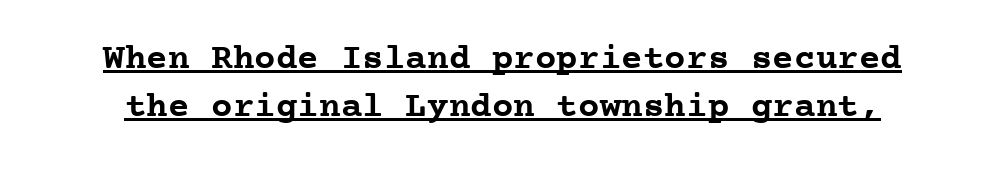
The face used here is rendered with its standard letterfit. Is the type bold? Yes — the strokes are clearly thick and heavy. The text was rendered using a seriffed face with decorative stroke endings. Every character here occupies the same horizontal width, giving the sample a typewriter-like rhythm. One glance says typical: line gaps are just what's usual. Posture: vertical.
